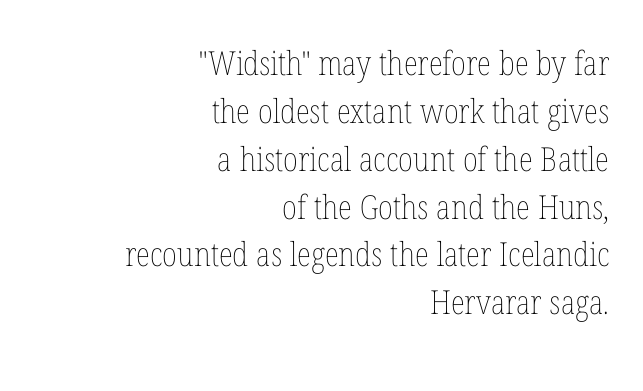
{"italic": "no", "bold": "no", "weight": "thin", "width": "condensed", "stroke_contrast": "low", "x_height": "medium", "monospaced": "no", "underline": "no", "align": "right", "line_spacing": "normal", "line_spacing_ratio": 1.45, "letter_spacing": "normal", "letter_spacing_em": 0.0, "glyph_px": 33}
